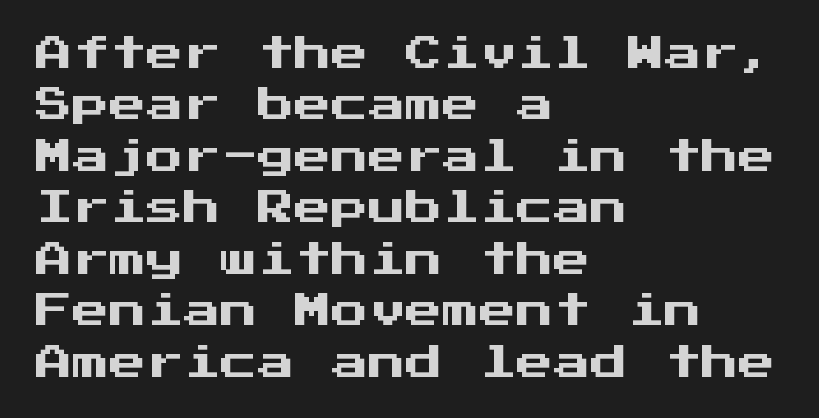
Characters follow at the spacing the type designer built in. Typeset ragged right — the left edge is the straight one. Each row of text sits above clean, open space. Examine the stroke ends and you'll find no serifs. Ordinary non-slanted type is in use. Each letter, wide or thin by design, is forced into the same width here.
